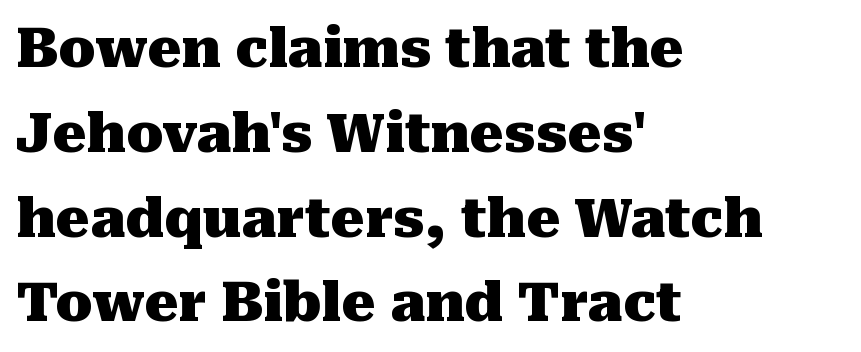
{"serif": "yes", "italic": "no", "bold": "yes", "weight": "heavy", "width": "normal", "stroke_contrast": "medium", "x_height": "medium", "monospaced": "no", "underline": "no", "align": "left", "line_spacing": "normal", "line_spacing_ratio": 1.57, "letter_spacing": "normal", "letter_spacing_em": 0.0, "glyph_px": 54}
